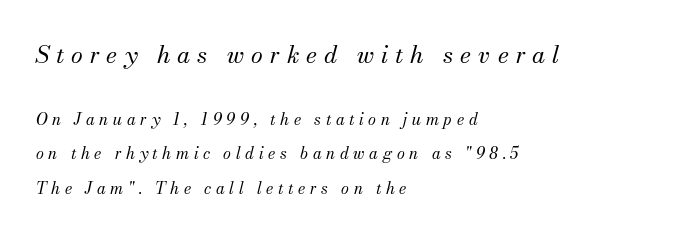
Honestly, there is no underline to notice here at all. Students, note that the glyphs here are deliberately spaced far apart. The block of text is sparse from top to bottom, with ample space between rows. The passage shown is not bold in any degree. If you drew a ruler down the left edge, every line would touch it. This layout puts the oversized block above and the modest block below.
